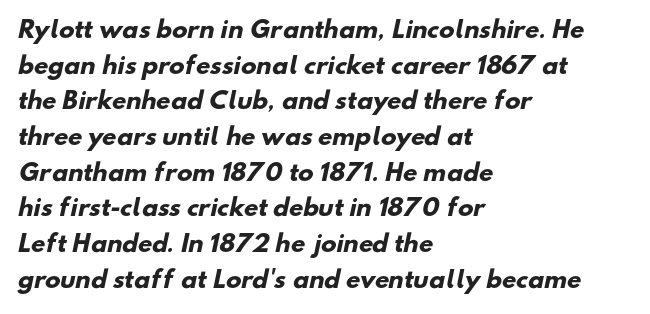
Q: Is the text bold? A: Yes.
Q: Is the text underlined? A: No.
Q: How is the paragraph aligned? A: Left-aligned.
Q: Is the spacing between letters normal or unusually wide? A: Normal.
Q: Is the spacing between lines tight, normal or loose? A: Normal.
